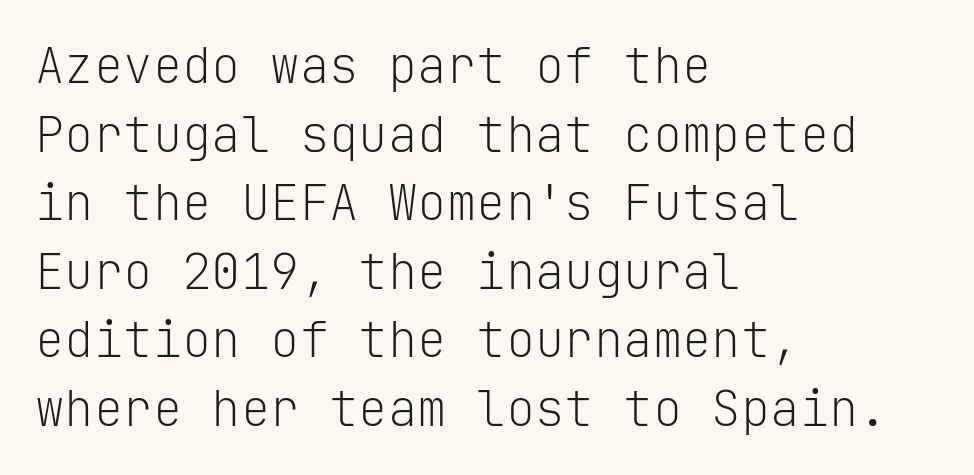
To sum up the face: it is a sans, with no serifs. You could count columns in this text — the font is strictly monospaced. Clear beneath every line of the passage. The strokes are not fattened; the text isn't bold. Left-aligned paragraph, ragged on the right. Honestly, the row spacing looks completely unremarkable.
